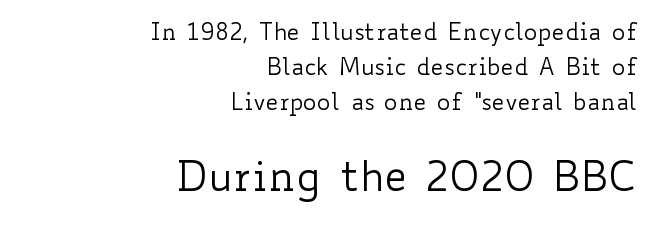
{"italic": "no", "bold": "no", "weight": "regular", "width": "wide", "stroke_contrast": "low", "x_height": "small", "monospaced": "no", "underline": "no", "align": "right", "line_spacing": "normal", "line_spacing_ratio": 1.53, "letter_spacing": "normal", "letter_spacing_em": 0.0, "larger_block": "second", "size_ratio": 1.78, "glyph_px": 41}
